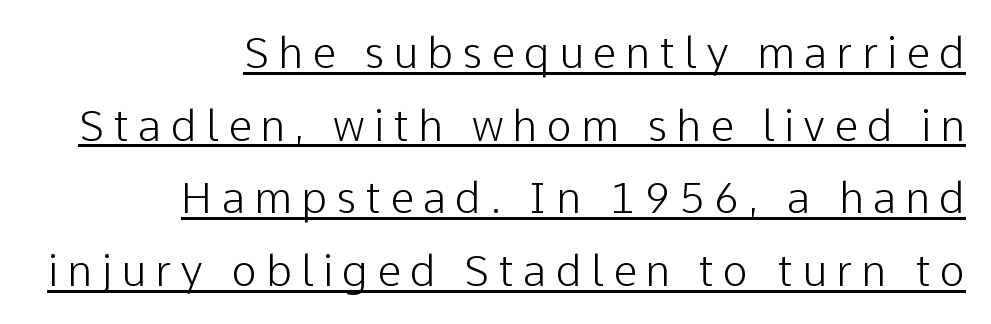
Q: Is the text bold? A: No.
Q: Is the text italic (slanted)? A: No, it is upright.
Q: Is the typeface a serif or a sans-serif typeface? A: Sans-serif.
Q: Is the text underlined? A: Yes.
Q: How is the paragraph aligned? A: Right-aligned.
Q: Is the spacing between letters normal or unusually wide? A: Unusually wide.
Q: Is the spacing between lines tight, normal or loose? A: Normal.
Q: Width (condensed, normal, or wide)? A: Normal.
Q: Stroke contrast? A: Low.
Q: x-height? A: Medium.
Q: Monospaced? A: No.
